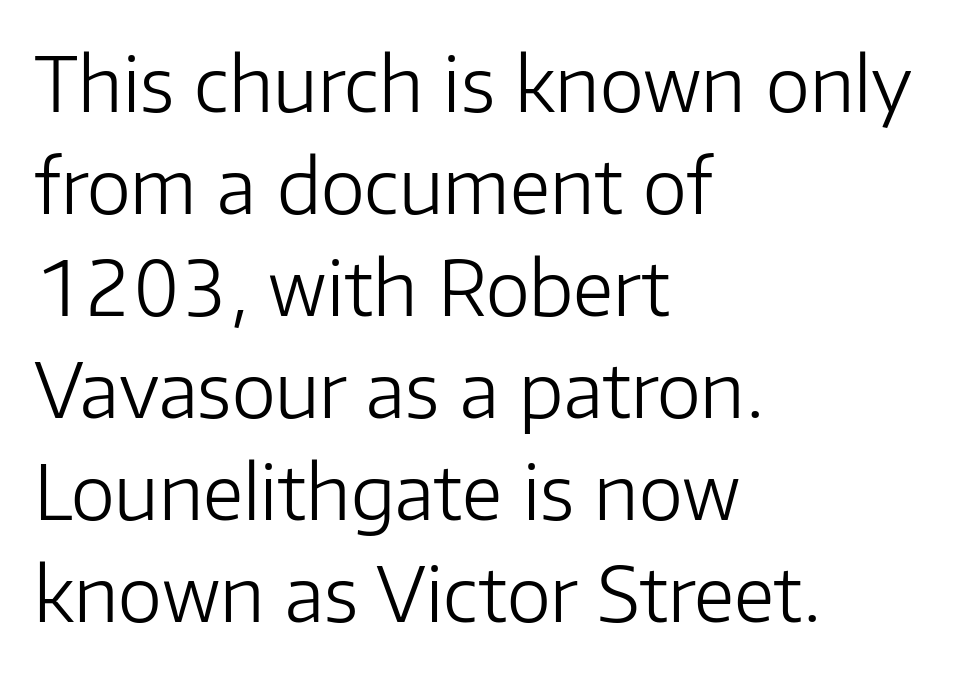
{"serif": "no", "italic": "no", "bold": "no", "weight": "light", "width": "normal", "stroke_contrast": "low", "x_height": "medium", "monospaced": "no", "underline": "no", "align": "left", "line_spacing": "normal", "line_spacing_ratio": 1.36, "letter_spacing": "normal", "letter_spacing_em": 0.0, "glyph_px": 75}
